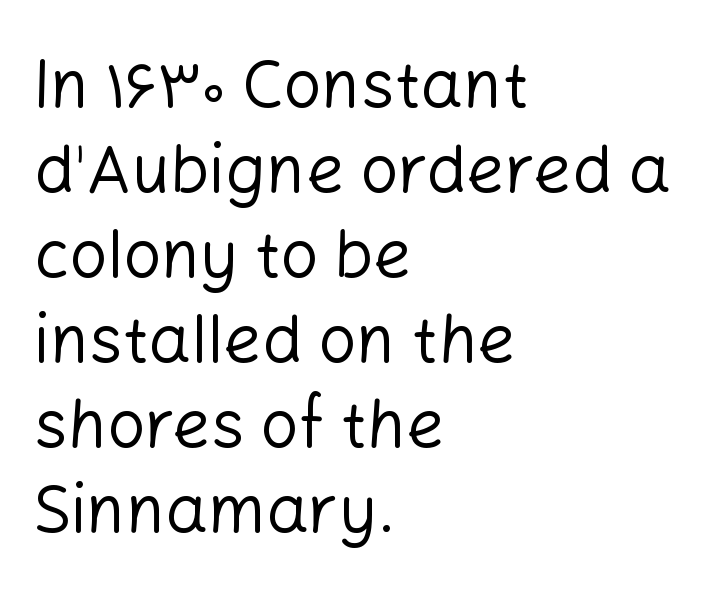
The rendering shows plain stroke endings on the letterforms — a sans-serif design. The passage shown stacks its lines at a standard gap. No extra tracking has been applied to these lines. Anything drawn beneath the words? Only blank space.
